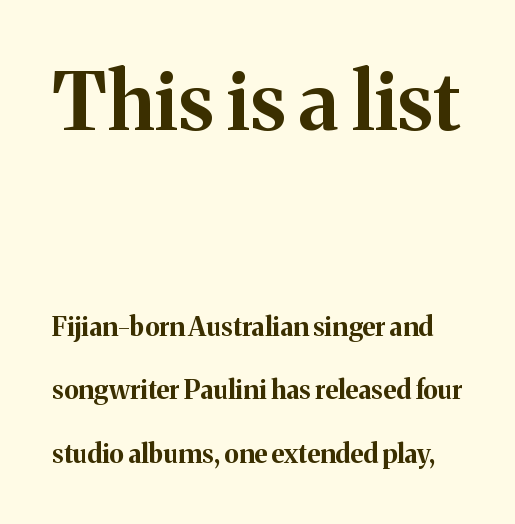
The image shows 79 px bold serif type, upright; set loose line spacing (2.46x), normal letter spacing, not underlined; the first (top) block is 3.04x larger; medium stroke contrast and a medium x-height.
